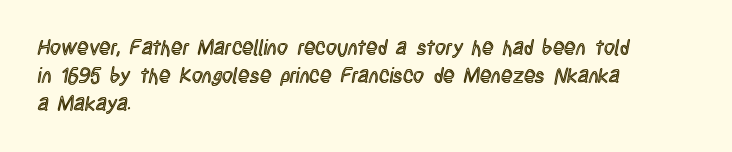
The image shows 21 px text type; set left-aligned, normal line spacing (1.33x), normal letter spacing, not underlined.
